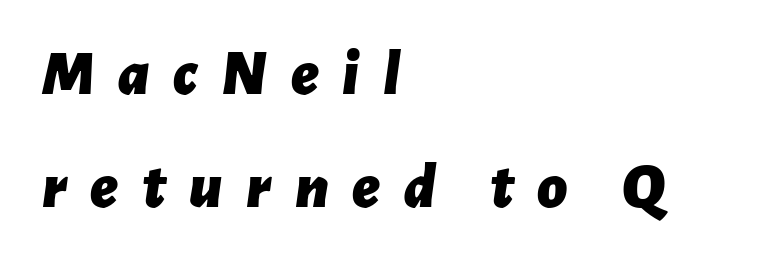
The image shows 65 px bold type, italic (leaning right); set left-aligned, line spacing 1.74x, unusually wide letter spacing (+0.36 em), not underlined; low stroke contrast and a medium x-height.
